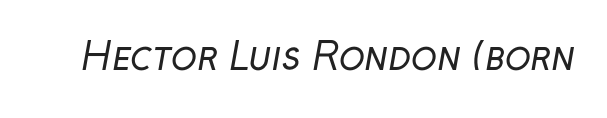
Underlining? Definitely not there. A light-to-regular cut is what we see here. Is this a fixed-width face? No — the glyphs have proportional, varying widths. The tracking reads as untouched default to a designer's eye. Letterform terminals end flat and unadorned throughout the passage.
